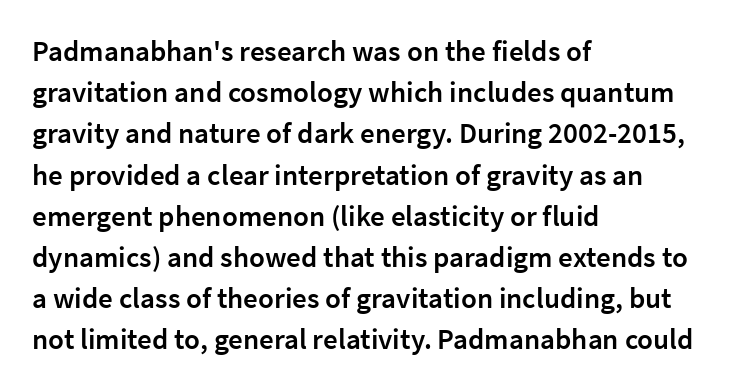
Weight: semibold (demi). The paragraph shown leans on its left margin. Is there much room between lines? A standard amount, neither cramped nor airy. The tracking reads as untouched default to a designer's eye. This sample has the flowing, uneven cadence of proportional lettering. This is roman type, the default non-slanted kind.
